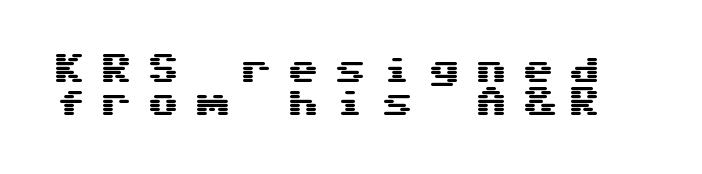
The image shows 33 px wide sans-serif type, upright, monospaced; set tight line spacing (1.01x), unusually wide letter spacing (+0.42 em), not underlined; medium stroke contrast and a medium x-height.
